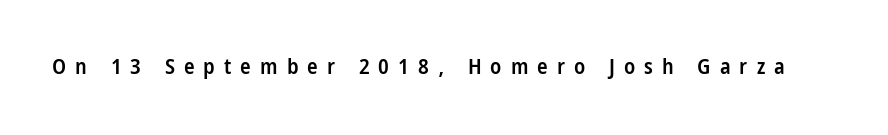
Every letter is mildly thick-stroked: semibold rather than bold. Check the space under the baseline: it is left empty. These lines have a slow, spaced-out rhythm from letter to letter. No italicization has been applied; the sample stays upright.
